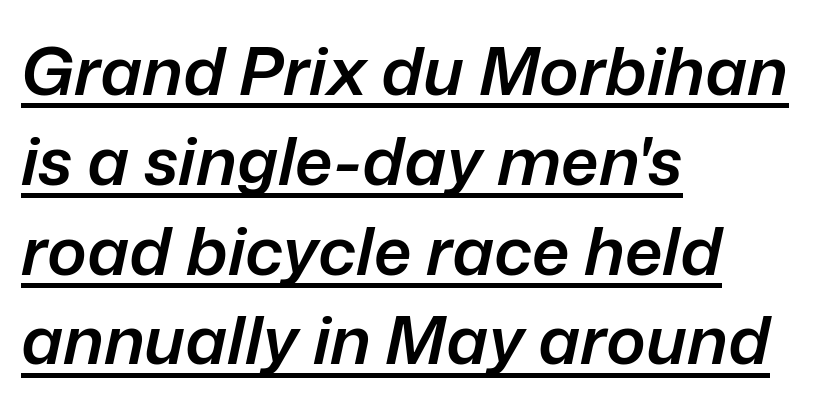
{"italic": "yes", "lean": "right", "slant_degrees": 12, "bold": "semi", "weight": "semibold", "width": "normal", "stroke_contrast": "low", "x_height": "medium", "monospaced": "no", "underline": "yes", "align": "left", "line_spacing": "normal", "line_spacing_ratio": 1.34, "letter_spacing": "normal", "letter_spacing_em": 0.0, "glyph_px": 67}
